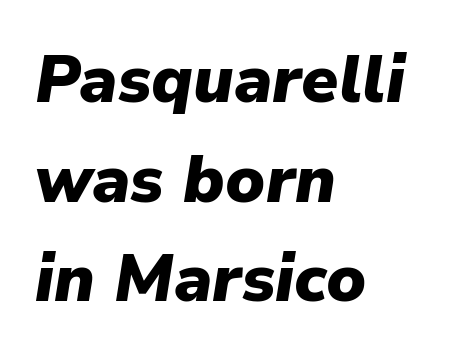
{"italic": "yes", "lean": "right", "slant_degrees": 9, "bold": "yes", "weight": "heavy", "width": "normal", "stroke_contrast": "low", "x_height": "medium", "monospaced": "no", "underline": "no", "align": "left", "line_spacing": "normal", "line_spacing_ratio": 1.51, "letter_spacing": "normal", "letter_spacing_em": 0.0, "glyph_px": 66}
